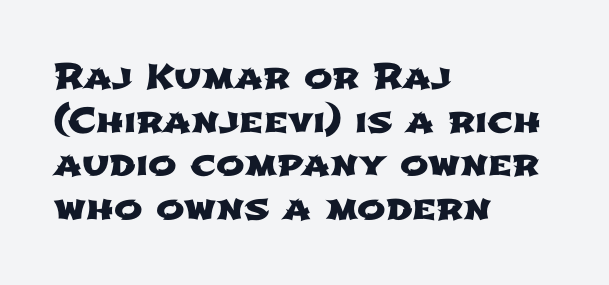
Notice how the passage keeps a crisp vertical edge on the left only. Font category for this specimen: sans-serif. The space beneath each line is pristine and unruled. The passage shown stacks its lines at a standard gap.
